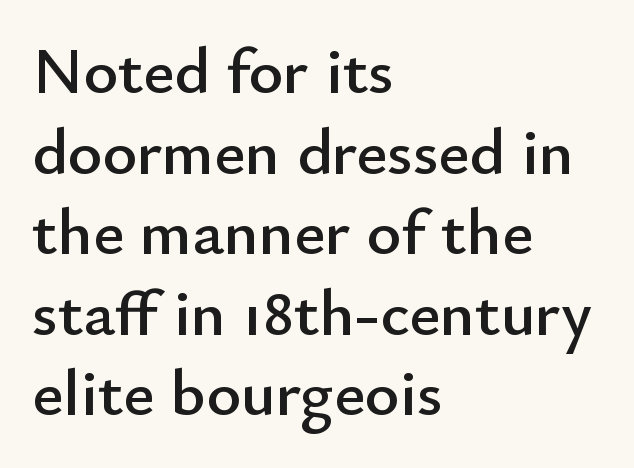
The image shows 66 px sans-serif type, upright; set left-aligned, line spacing 1.22x, normal letter spacing, not underlined; low stroke contrast and a small x-height.
